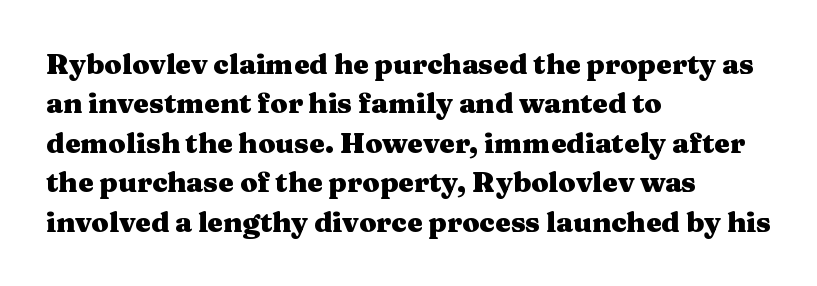
Descenders hang freely into open space. Does the leading feel generous? No, just average. No italicization has been applied; the sample stays upright. Does the copy run flush right? No — it runs flush left. This sample has the flowing, uneven cadence of proportional lettering. Stroke terminals: seriffed.
